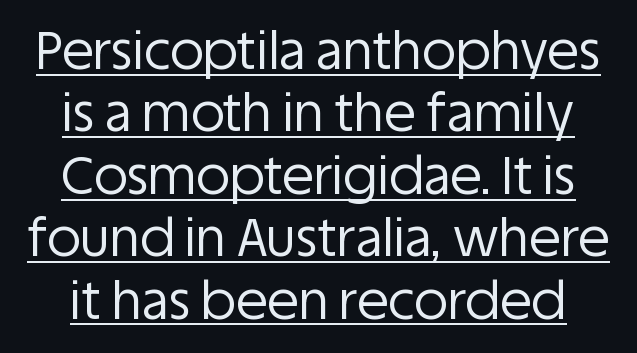
The image shows 52 px regular-weight sans-serif type, upright; set line spacing 1.2x, normal letter spacing, underlined; low stroke contrast and a large x-height.
